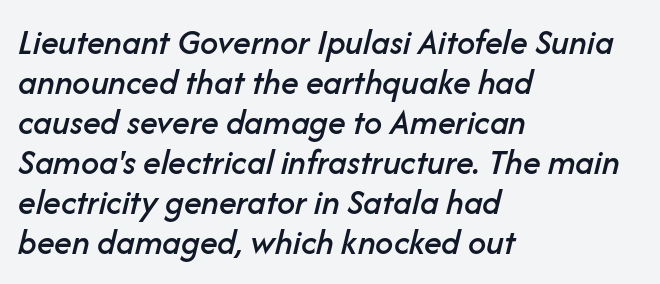
The image shows 36 px text type, italic (leaning right); set left-aligned, tight line spacing (1.11x), normal letter spacing, not underlined; low stroke contrast and a medium x-height.
